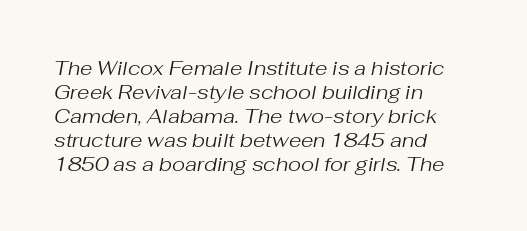
The image shows 20 px text type, italic (leaning right); set left-aligned, line spacing 1.2x, normal letter spacing, not underlined.
